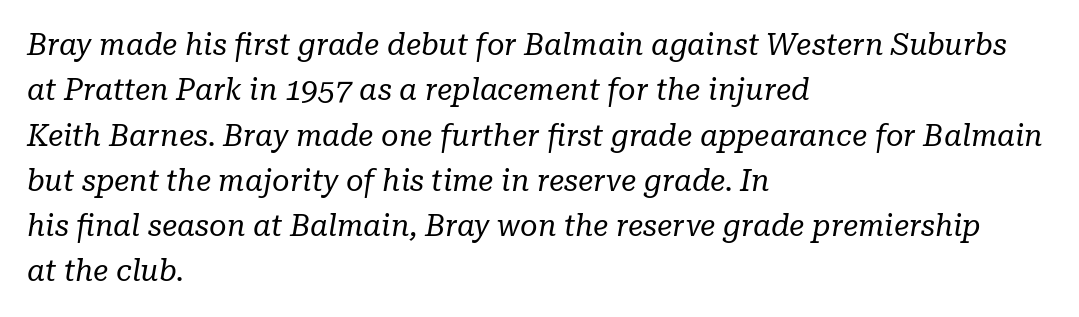
The image shows 30 px regular-weight serif type, italic (leaning right); set left-aligned, normal line spacing (1.51x), normal letter spacing, not underlined; low stroke contrast and a medium x-height.
